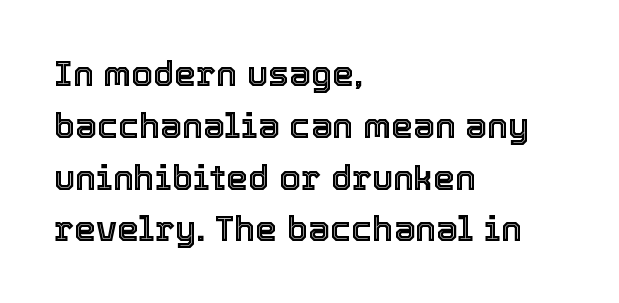
Q: Is the text italic (slanted)? A: No, it is upright.
Q: Is the text underlined? A: No.
Q: How is the paragraph aligned? A: Left-aligned.
Q: Is the spacing between letters normal or unusually wide? A: Normal.
Q: Is the spacing between lines tight, normal or loose? A: Normal.
Q: Width (condensed, normal, or wide)? A: Normal.
Q: x-height? A: Medium.
Q: Monospaced? A: No.
